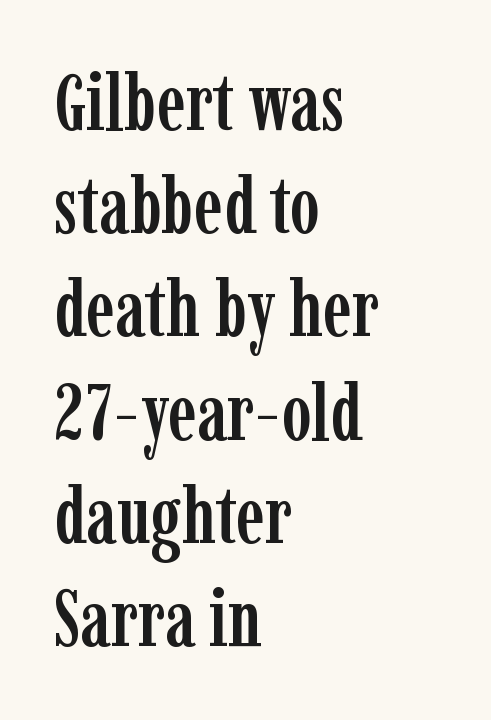
{"serif": "yes", "italic": "no", "width": "condensed", "stroke_contrast": "low", "x_height": "medium", "monospaced": "no", "underline": "no", "align": "left", "line_spacing": "normal", "line_spacing_ratio": 1.29, "letter_spacing": "normal", "letter_spacing_em": 0.0, "glyph_px": 80}
